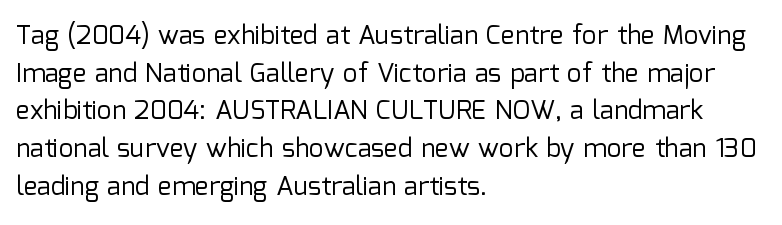
{"italic": "no", "bold": "no", "underline": "no", "align": "left", "line_spacing": "normal", "line_spacing_ratio": 1.45, "letter_spacing": "normal", "letter_spacing_em": 0.0, "glyph_px": 26}
